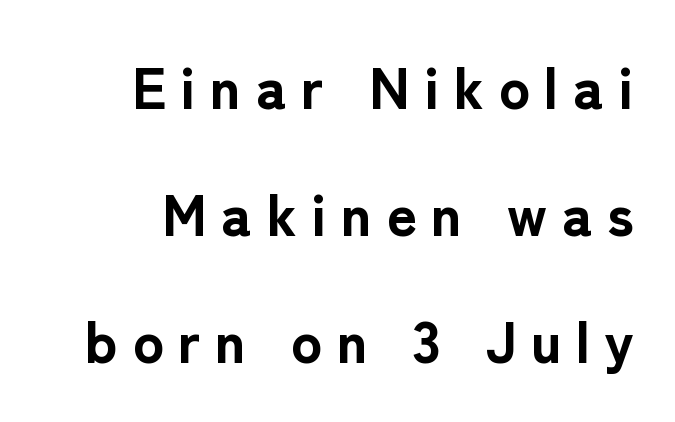
Q: Is the text bold? A: Yes.
Q: Is the text italic (slanted)? A: No, it is upright.
Q: Is the typeface a serif or a sans-serif typeface? A: Sans-serif.
Q: Is the text underlined? A: No.
Q: How is the paragraph aligned? A: Right-aligned.
Q: Is the spacing between letters normal or unusually wide? A: Unusually wide.
Q: Is the spacing between lines tight, normal or loose? A: Loose.
Q: Width (condensed, normal, or wide)? A: Normal.
Q: Stroke contrast? A: Low.
Q: x-height? A: Medium.
Q: Monospaced? A: No.
